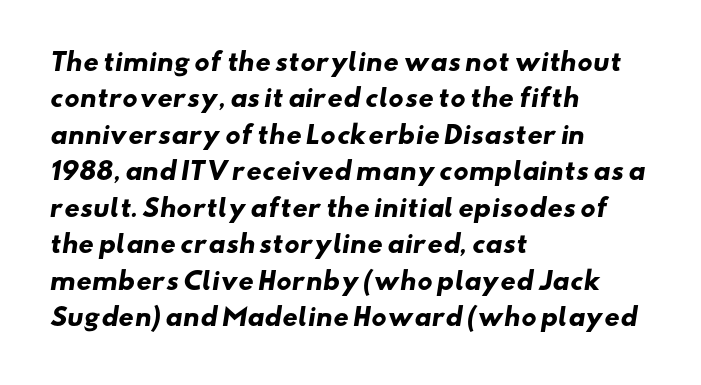
The image shows 24 px bold type; set left-aligned, normal line spacing (1.52x), normal letter spacing, not underlined.
